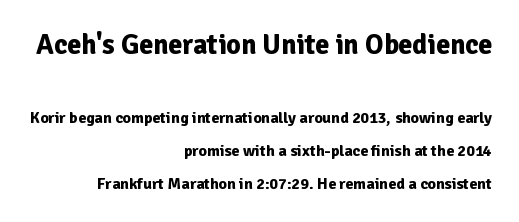
The image shows 28 px bold sans-serif type, upright; set right-aligned, loose line spacing (2.06x), normal letter spacing, not underlined; the first (top) block is 1.75x larger; low stroke contrast and a medium x-height.
